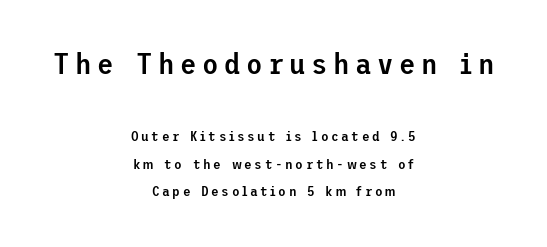
These lines stack symmetrically, like a column narrowing and widening about its center. It's the straight-up-and-down kind of type. Leading: increased. To sum up the face: it is a sans, with no serifs.
